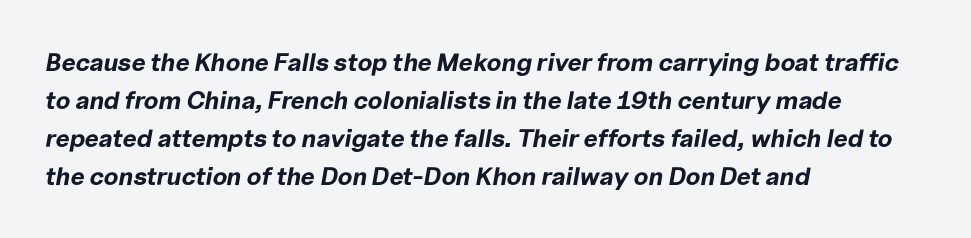
The gaps between neighbouring characters are ordinary and unremarkable. Quick note: underline off. The letters are bold, with thick, heavy strokes. This sample is left-justified, so line endings fall wherever the words run out. Leading: standard.
